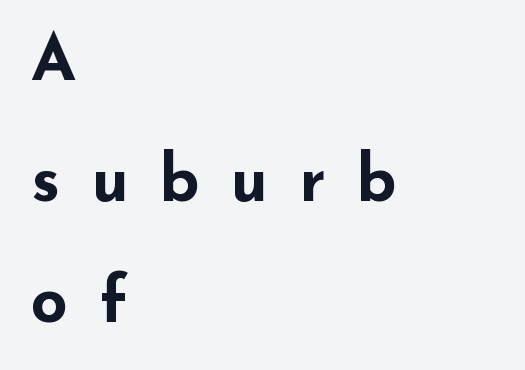
Q: Is the text bold? A: Yes.
Q: Is the text italic (slanted)? A: No, it is upright.
Q: Is the typeface a serif or a sans-serif typeface? A: Sans-serif.
Q: Is the text underlined? A: No.
Q: How is the paragraph aligned? A: Left-aligned.
Q: Is the spacing between letters normal or unusually wide? A: Unusually wide.
Q: Width (condensed, normal, or wide)? A: Wide.
Q: Stroke contrast? A: Low.
Q: x-height? A: Small.
Q: Monospaced? A: No.
